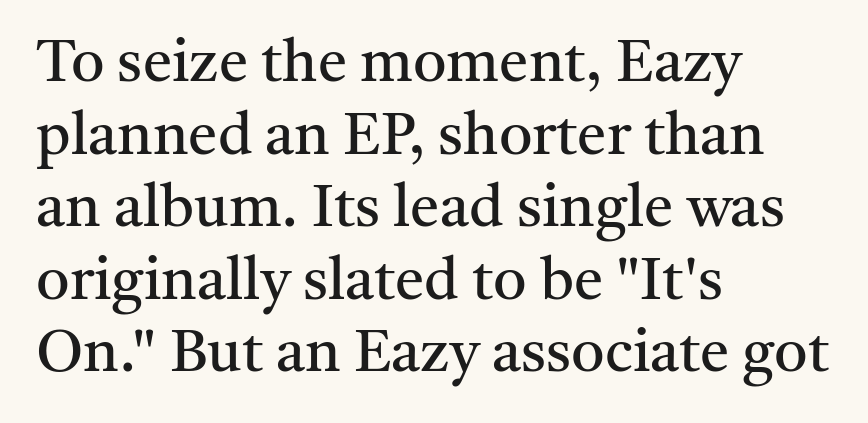
The space beneath each line is pristine and unruled. The lettering holds an erect, upright posture throughout. Type style note: has serifs. This sample has the flowing, uneven cadence of proportional lettering. Leftover space on each line is placed entirely after the last word.
